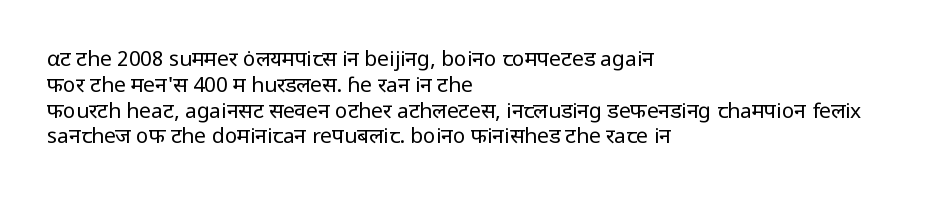
Visually the block forms a straight wall on the left and a jagged coastline on the right. This sample uses plain, unmodified letter spacing. The face looks like a standard text weight, possibly lighter. Check under the words: just untouched page. Does the lettering tilt? It doesn't — this is upright.
